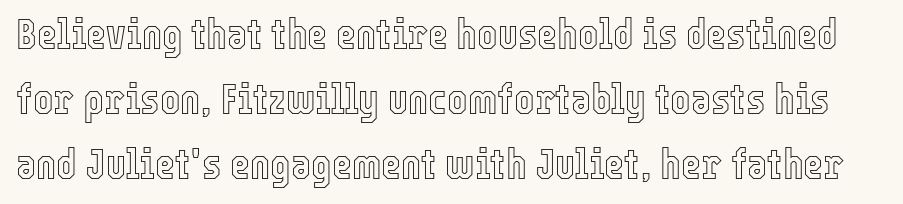
The image shows 43 px condensed type, upright; set normal line spacing (1.51x), normal letter spacing, not underlined; a medium x-height.
